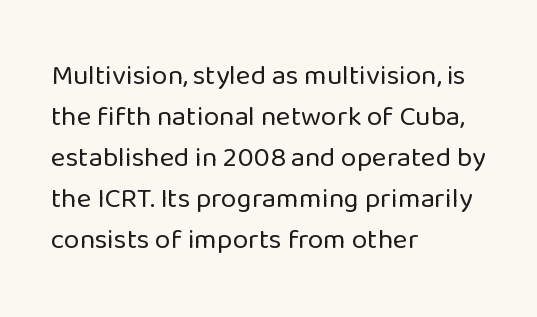
The image shows 28 px regular-weight sans-serif type, upright; set left-aligned, normal line spacing (1.46x), normal letter spacing, not underlined; low stroke contrast and a medium x-height.
